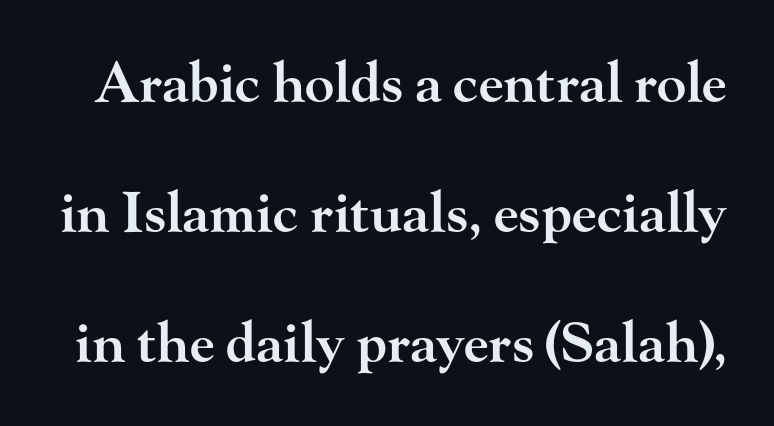
The image shows 55 px semibold, wide serif type, upright; set loose line spacing (2.36x), normal letter spacing, not underlined; high stroke contrast and a small x-height.
